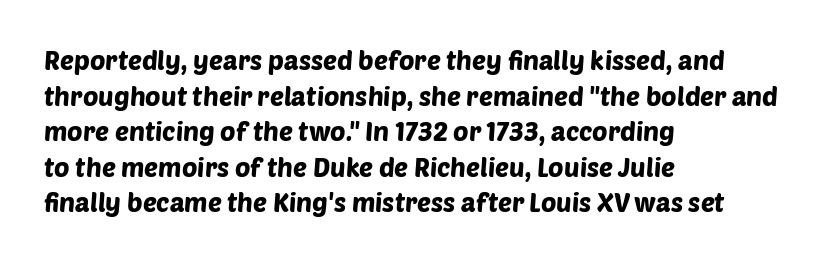
{"underline": "no", "align": "left", "line_spacing": "normal", "line_spacing_ratio": 1.37, "letter_spacing": "normal", "letter_spacing_em": 0.0, "glyph_px": 26}
